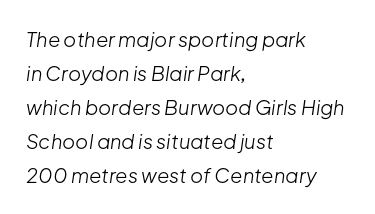
Q: Is the text bold? A: No.
Q: Is the text italic (slanted)? A: Yes, it leans right by about 8 degrees.
Q: Is the text underlined? A: No.
Q: How is the paragraph aligned? A: Left-aligned.
Q: Is the spacing between letters normal or unusually wide? A: Normal.
Q: Is the spacing between lines tight, normal or loose? A: Normal.
